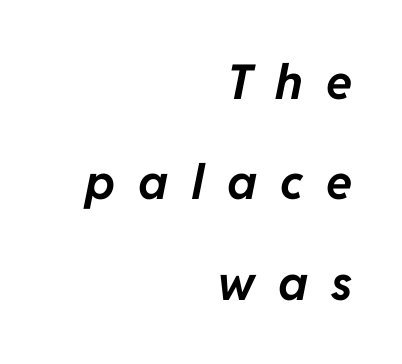
The image shows 48 px bold type, italic (leaning right); set right-aligned, loose line spacing (2.09x), unusually wide letter spacing (+0.48 em), not underlined; low stroke contrast and a medium x-height.
